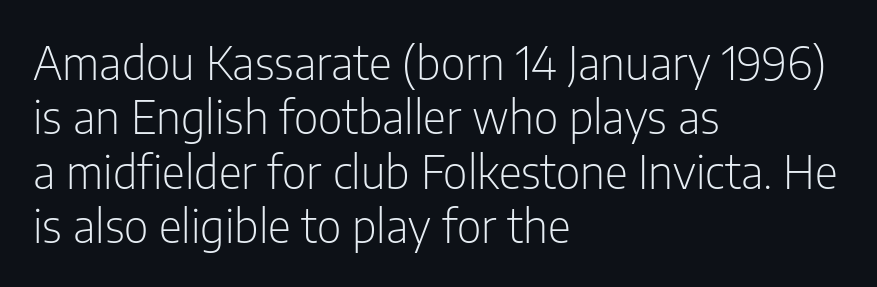
The image shows 45 px light, condensed sans-serif type, upright; set left-aligned, line spacing 1.21x, normal letter spacing, not underlined; low stroke contrast and a medium x-height.
